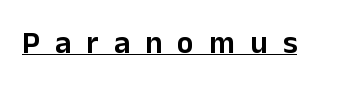
{"serif": "no", "italic": "no", "width": "normal", "stroke_contrast": "low", "x_height": "medium", "monospaced": "no", "underline": "yes", "letter_spacing": "wide", "letter_spacing_em": 0.49, "glyph_px": 31}
